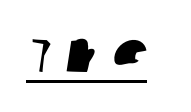
{"serif": "no", "width": "normal", "stroke_contrast": "low", "x_height": "large", "monospaced": "no", "underline": "yes", "glyph_px": 59}
